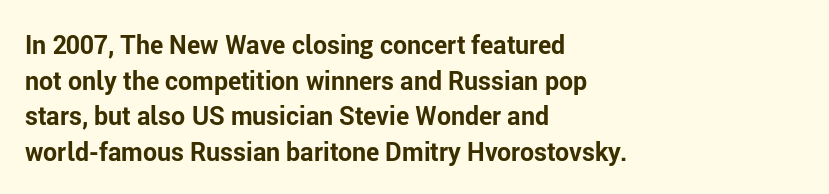
{"italic": "no", "bold": "yes", "underline": "no", "align": "left", "line_spacing": "normal", "line_spacing_ratio": 1.43, "letter_spacing": "normal", "letter_spacing_em": 0.0, "glyph_px": 25}
